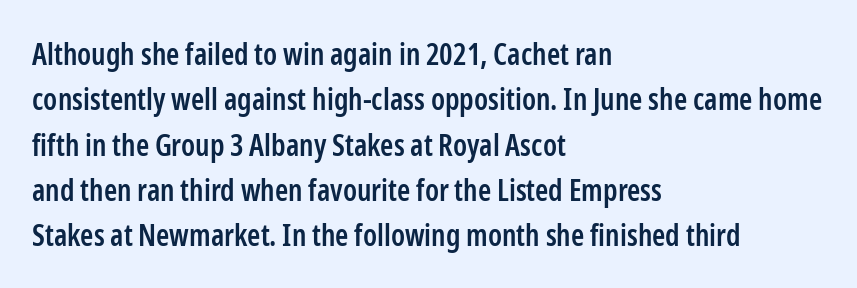
The image shows 30 px semibold, condensed sans-serif type, upright; set left-aligned, normal line spacing (1.51x), normal letter spacing, not underlined; low stroke contrast and a medium x-height.
